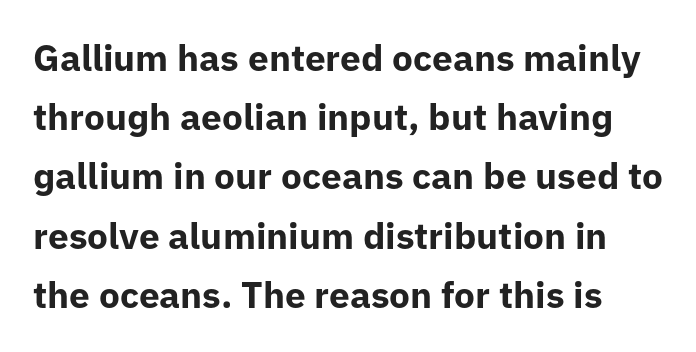
This sample uses an upright cut, with every glyph sitting square on the baseline. Think of a printed novel: that variable character pitch is what you see here. The type family on display is of the sans-serif kind. The space beneath each line is pristine and unruled. If you measured baseline to baseline, you'd find a middling distance. Heft: maximum for text — a bold.
